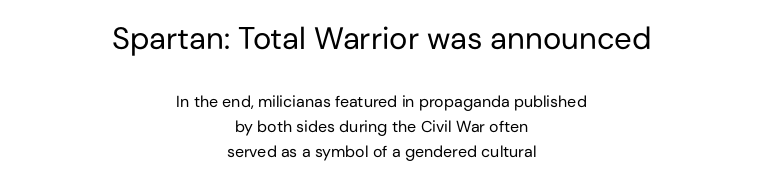
{"serif": "no", "italic": "no", "bold": "no", "weight": "regular", "width": "normal", "stroke_contrast": "low", "x_height": "medium", "monospaced": "no", "underline": "no", "align": "center", "line_spacing": "normal", "line_spacing_ratio": 1.56, "letter_spacing": "normal", "letter_spacing_em": 0.0, "larger_block": "first", "size_ratio": 1.94, "glyph_px": 31}
